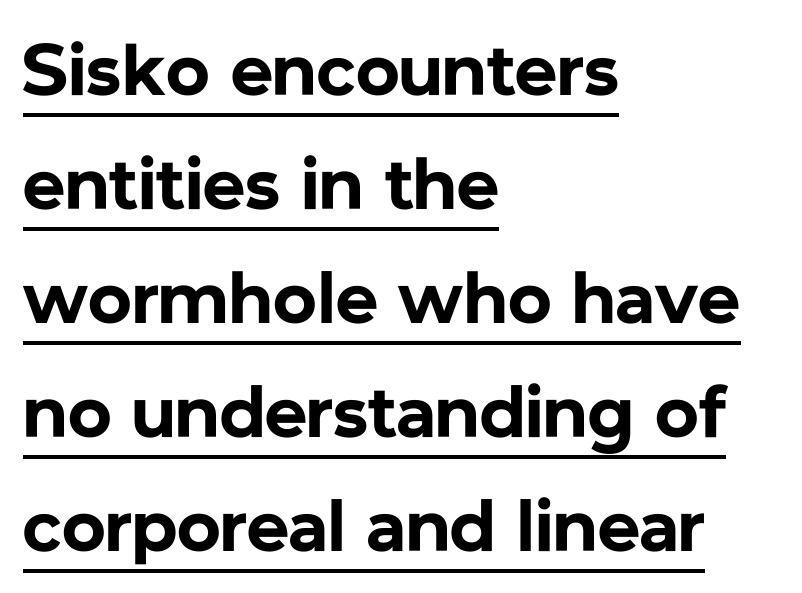
The image shows 74 px bold sans-serif type, upright; set left-aligned, normal line spacing (1.54x), normal letter spacing, underlined; low stroke contrast and a medium x-height.
